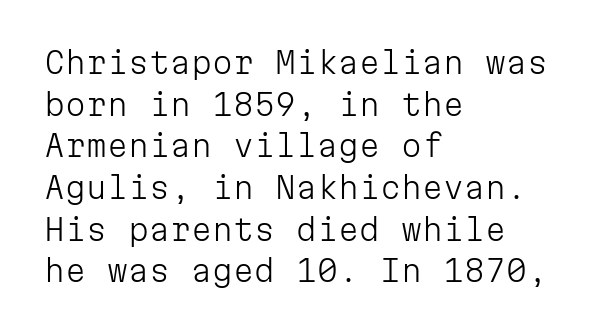
{"serif": "no", "italic": "no", "bold": "no", "weight": "light", "width": "normal", "stroke_contrast": "low", "x_height": "medium", "monospaced": "yes", "underline": "no", "align": "left", "line_spacing": "normal", "line_spacing_ratio": 1.39, "letter_spacing": "normal", "letter_spacing_em": 0.0, "glyph_px": 30}
